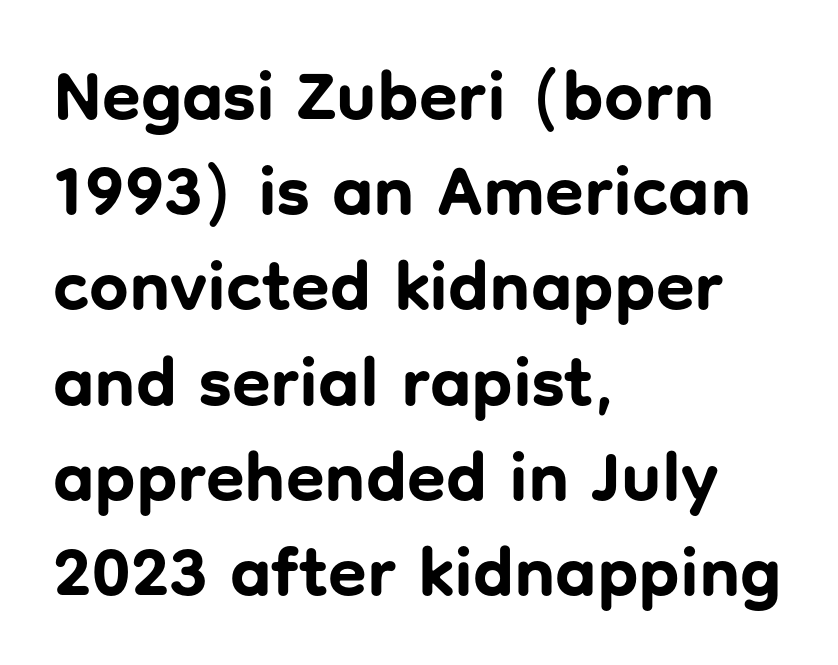
The image shows 70 px bold sans-serif type, upright; set left-aligned, normal line spacing (1.36x), normal letter spacing, not underlined; low stroke contrast and a medium x-height.
